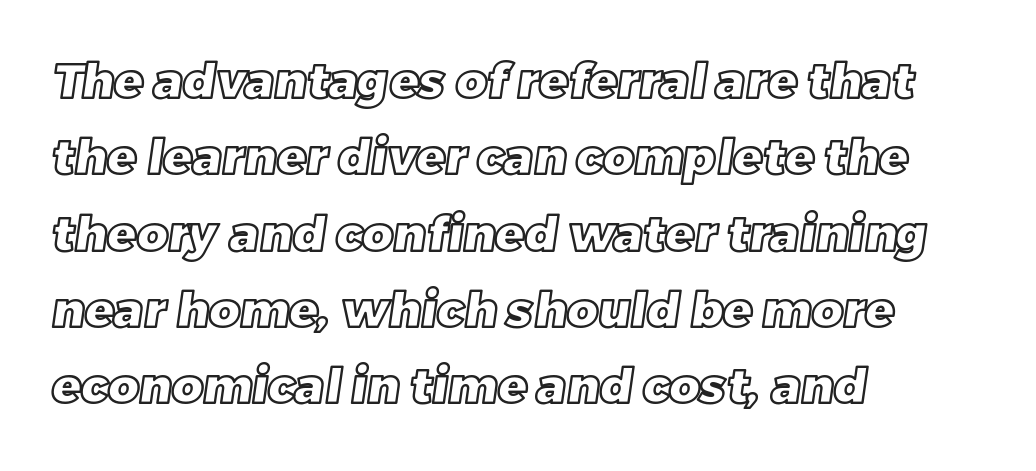
Line starts are locked; line ends wander. Letter spacing: default. Regarding leading, the lines here are spaced in the standard way. Nobody drew a line under any word here.
